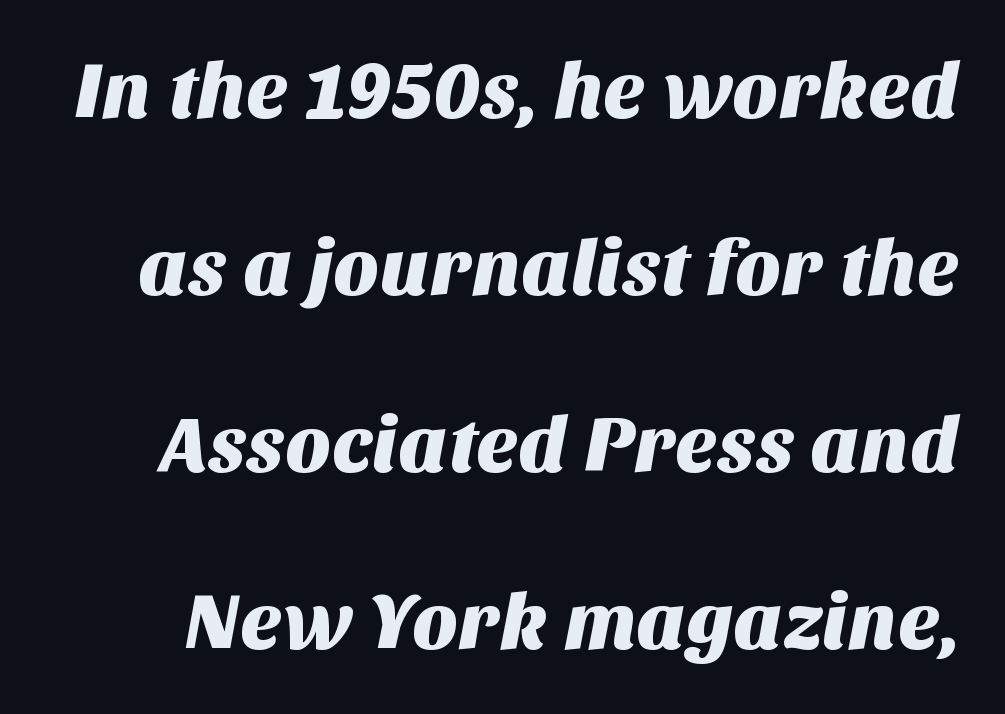
The area under the type is left untouched. The letters advance in unequal steps, a hallmark of proportional type. Serifs: no, the terminals of the letterforms are clean. What's the leading like? Stretched, with rows far apart. Does extra space separate the letters? No, they use regular spacing.
